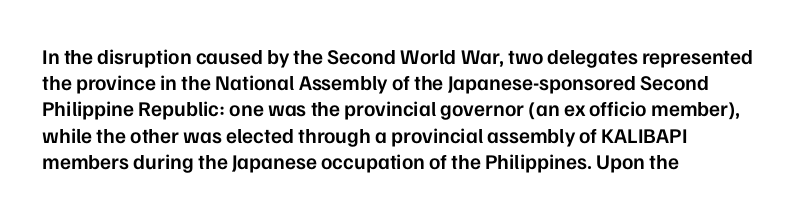
{"italic": "no", "bold": "semi", "underline": "no", "align": "left", "line_spacing": "normal", "line_spacing_ratio": 1.25, "letter_spacing": "normal", "letter_spacing_em": 0.0, "glyph_px": 21}
